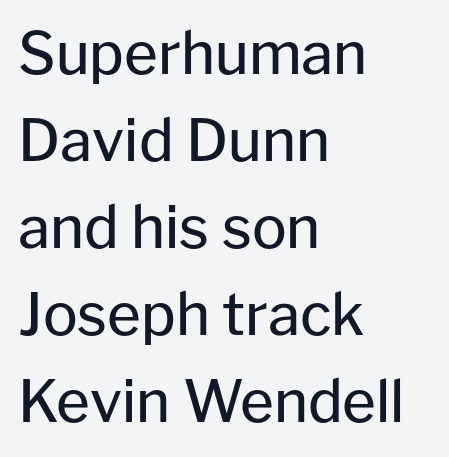
Q: Is the text bold? A: No.
Q: Is the text italic (slanted)? A: No, it is upright.
Q: Is the typeface a serif or a sans-serif typeface? A: Sans-serif.
Q: Is the text underlined? A: No.
Q: How is the paragraph aligned? A: Left-aligned.
Q: Is the spacing between letters normal or unusually wide? A: Normal.
Q: Is the spacing between lines tight, normal or loose? A: Normal.
Q: Width (condensed, normal, or wide)? A: Normal.
Q: Stroke contrast? A: Low.
Q: x-height? A: Medium.
Q: Monospaced? A: No.
